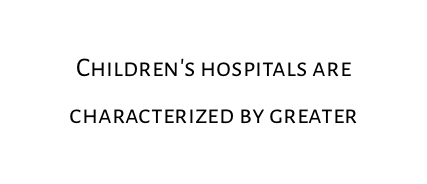
Q: Is the text bold? A: No.
Q: Is the text italic (slanted)? A: No, it is upright.
Q: Is the text underlined? A: No.
Q: Is the spacing between letters normal or unusually wide? A: Normal.
